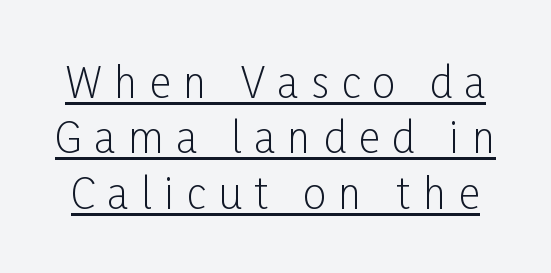
Q: Is the text bold? A: No.
Q: Is the text italic (slanted)? A: No, it is upright.
Q: Is the typeface a serif or a sans-serif typeface? A: Sans-serif.
Q: Is the text underlined? A: Yes.
Q: Is the spacing between letters normal or unusually wide? A: Unusually wide.
Q: Is the spacing between lines tight, normal or loose? A: Normal.
Q: Width (condensed, normal, or wide)? A: Condensed.
Q: Stroke contrast? A: Low.
Q: x-height? A: Medium.
Q: Monospaced? A: No.
